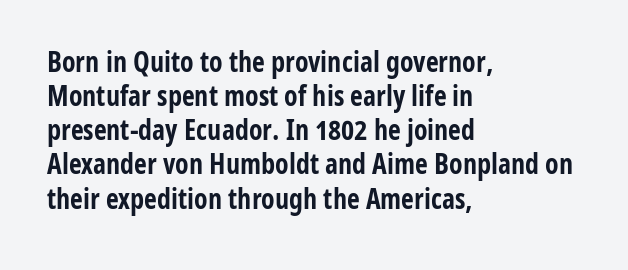
{"serif": "no", "italic": "no", "bold": "yes", "weight": "bold", "width": "condensed", "stroke_contrast": "low", "x_height": "medium", "monospaced": "no", "underline": "no", "align": "left", "line_spacing_ratio": 1.22, "letter_spacing": "normal", "letter_spacing_em": 0.0, "glyph_px": 28}
